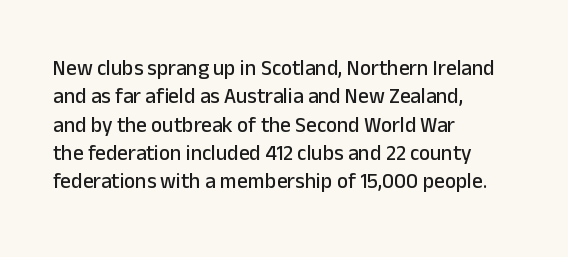
Q: Is the text italic (slanted)? A: No, it is upright.
Q: Is the text underlined? A: No.
Q: How is the paragraph aligned? A: Left-aligned.
Q: Is the spacing between letters normal or unusually wide? A: Normal.
Q: Is the spacing between lines tight, normal or loose? A: Normal.
